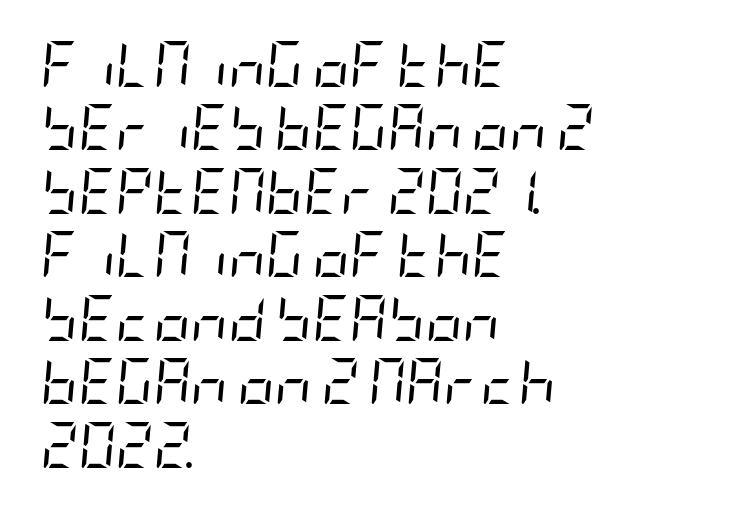
{"italic": "yes", "lean": "right", "slant_degrees": 5, "bold": "no", "weight": "regular", "width": "condensed", "stroke_contrast": "low", "x_height": "large", "underline": "no", "align": "left", "line_spacing": "normal", "line_spacing_ratio": 1.38, "letter_spacing": "normal", "letter_spacing_em": 0.0, "glyph_px": 46}
